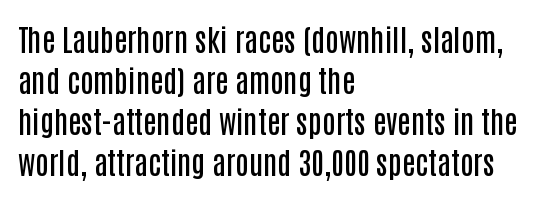
Q: Is the text bold? A: Semi-bold.
Q: Is the text italic (slanted)? A: No, it is upright.
Q: Is the typeface a serif or a sans-serif typeface? A: Sans-serif.
Q: Is the text underlined? A: No.
Q: How is the paragraph aligned? A: Left-aligned.
Q: Is the spacing between letters normal or unusually wide? A: Normal.
Q: Is the spacing between lines tight, normal or loose? A: Normal.
Q: Width (condensed, normal, or wide)? A: Condensed.
Q: Stroke contrast? A: Low.
Q: x-height? A: Large.
Q: Monospaced? A: No.
